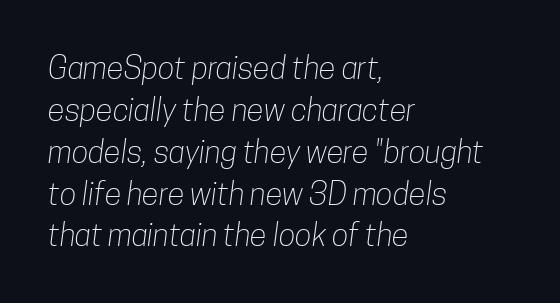
Q: Is the text bold? A: No.
Q: Is the typeface a serif or a sans-serif typeface? A: Sans-serif.
Q: Is the text underlined? A: No.
Q: How is the paragraph aligned? A: Left-aligned.
Q: Is the spacing between letters normal or unusually wide? A: Normal.
Q: Is the spacing between lines tight, normal or loose? A: Normal.
Q: Width (condensed, normal, or wide)? A: Condensed.
Q: Stroke contrast? A: Low.
Q: x-height? A: Medium.
Q: Monospaced? A: No.
